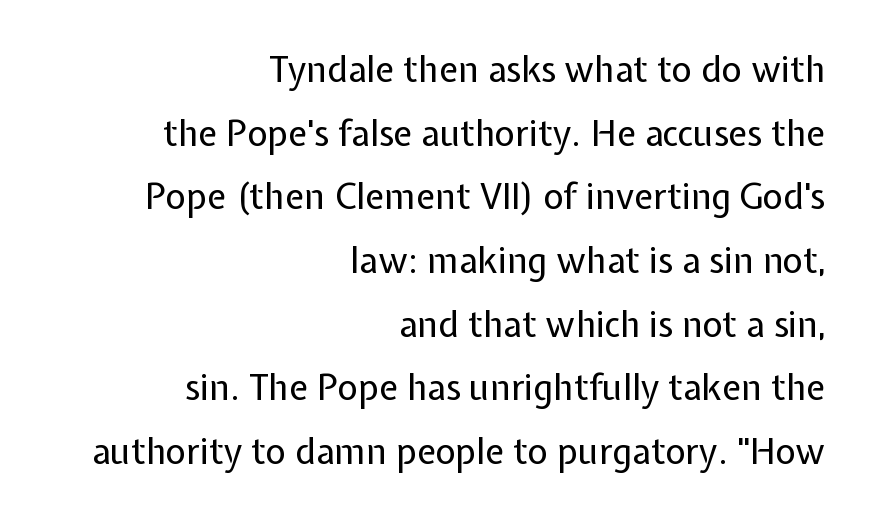
Q: Is the text bold? A: No.
Q: Is the text italic (slanted)? A: No, it is upright.
Q: Is the typeface a serif or a sans-serif typeface? A: Sans-serif.
Q: Is the text underlined? A: No.
Q: How is the paragraph aligned? A: Right-aligned.
Q: Is the spacing between letters normal or unusually wide? A: Normal.
Q: Width (condensed, normal, or wide)? A: Normal.
Q: Stroke contrast? A: Low.
Q: x-height? A: Medium.
Q: Monospaced? A: No.
